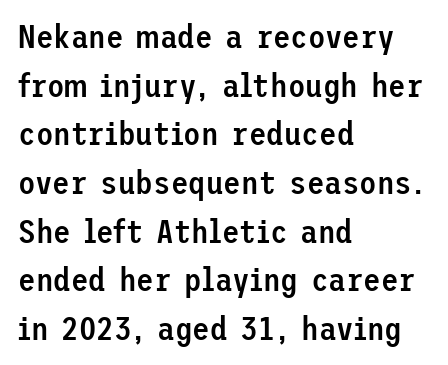
The image shows 32 px semibold sans-serif type, upright; set left-aligned, normal line spacing (1.52x), normal letter spacing, not underlined; low stroke contrast and a medium x-height.
